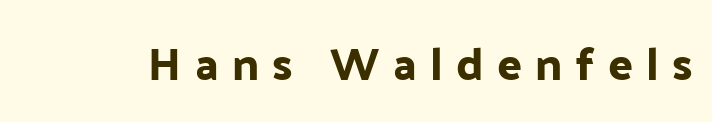
The image shows 46 px sans-serif type, upright; set unusually wide letter spacing (+0.29 em), not underlined; low stroke contrast and a medium x-height.
